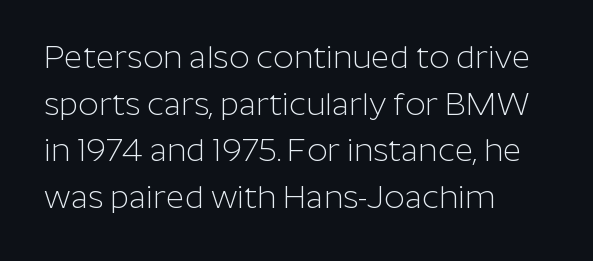
Q: Is the text bold? A: No.
Q: Is the text italic (slanted)? A: No, it is upright.
Q: Is the typeface a serif or a sans-serif typeface? A: Sans-serif.
Q: Is the text underlined? A: No.
Q: How is the paragraph aligned? A: Left-aligned.
Q: Is the spacing between letters normal or unusually wide? A: Normal.
Q: Is the spacing between lines tight, normal or loose? A: Normal.
Q: Width (condensed, normal, or wide)? A: Normal.
Q: Stroke contrast? A: Low.
Q: x-height? A: Medium.
Q: Monospaced? A: No.
